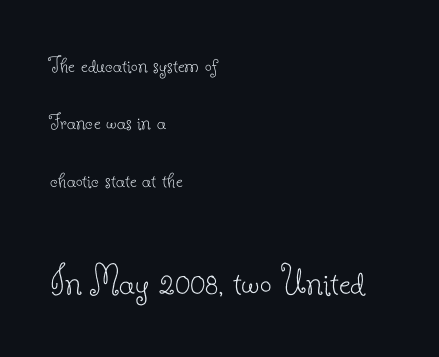
The image shows 42 px thin serif type, upright; set left-aligned, loose line spacing (2.39x), normal letter spacing, not underlined; the second (bottom) block is 1.75x larger; low stroke contrast and a small x-height.
